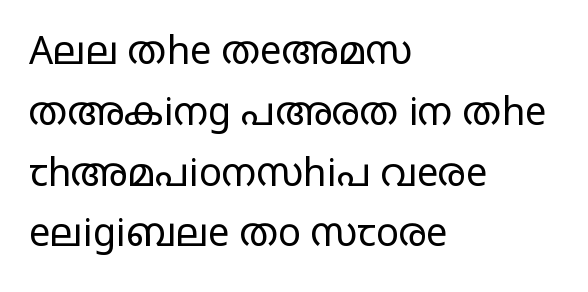
Weight class: somewhere from thin through regular. You could not count columns in this text — the font is proportionally spaced. Characters remain perfectly vertical along every line. Unlike a traditional serif, this face leaves its strokes unadorned. Horizontal alignment here is leftward, the default for most running prose.
